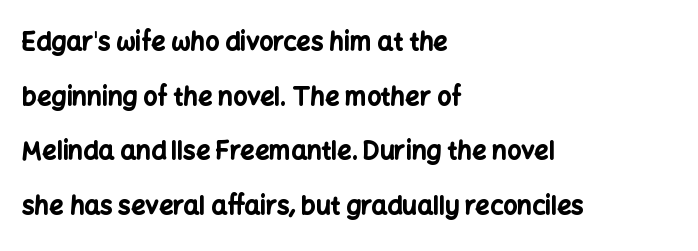
Reading down the block, your eye returns to a fixed left position each line. Does the weight exceed regular? Yes, all the way to bold. Posture: upright roman. Letter spacing: default.
